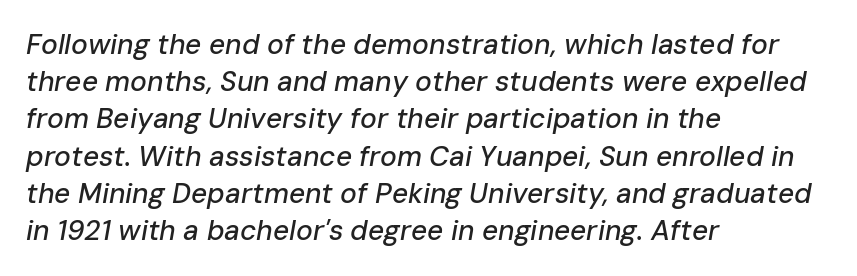
{"italic": "yes", "lean": "right", "slant_degrees": 10, "width": "normal", "stroke_contrast": "low", "x_height": "medium", "monospaced": "no", "underline": "no", "align": "left", "line_spacing": "normal", "line_spacing_ratio": 1.33, "letter_spacing": "normal", "letter_spacing_em": 0.0, "glyph_px": 28}
